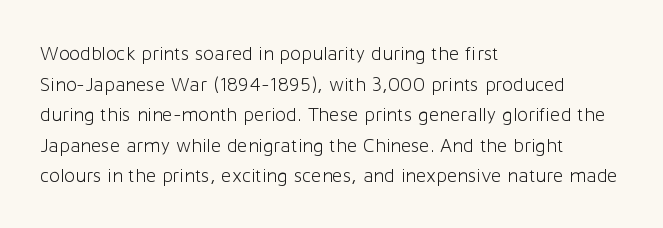
{"italic": "no", "bold": "no", "underline": "no", "align": "left", "line_spacing": "normal", "line_spacing_ratio": 1.53, "letter_spacing": "normal", "letter_spacing_em": 0.0, "glyph_px": 20}
